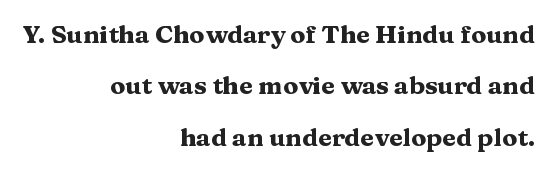
{"italic": "no", "bold": "yes", "underline": "no", "align": "right", "line_spacing": "loose", "line_spacing_ratio": 2.06, "letter_spacing": "normal", "letter_spacing_em": 0.0, "glyph_px": 25}
